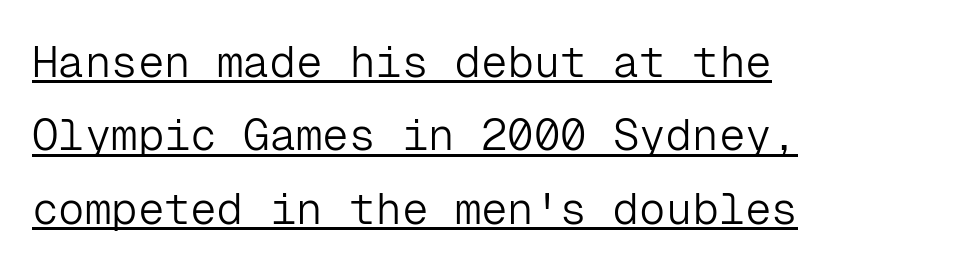
Q: Is the text bold? A: No.
Q: Is the text italic (slanted)? A: No, it is upright.
Q: Is the typeface a serif or a sans-serif typeface? A: Sans-serif.
Q: Is the text underlined? A: Yes.
Q: How is the paragraph aligned? A: Left-aligned.
Q: Is the spacing between letters normal or unusually wide? A: Normal.
Q: Is the spacing between lines tight, normal or loose? A: Normal.
Q: Width (condensed, normal, or wide)? A: Normal.
Q: Stroke contrast? A: Low.
Q: x-height? A: Medium.
Q: Monospaced? A: Yes.
